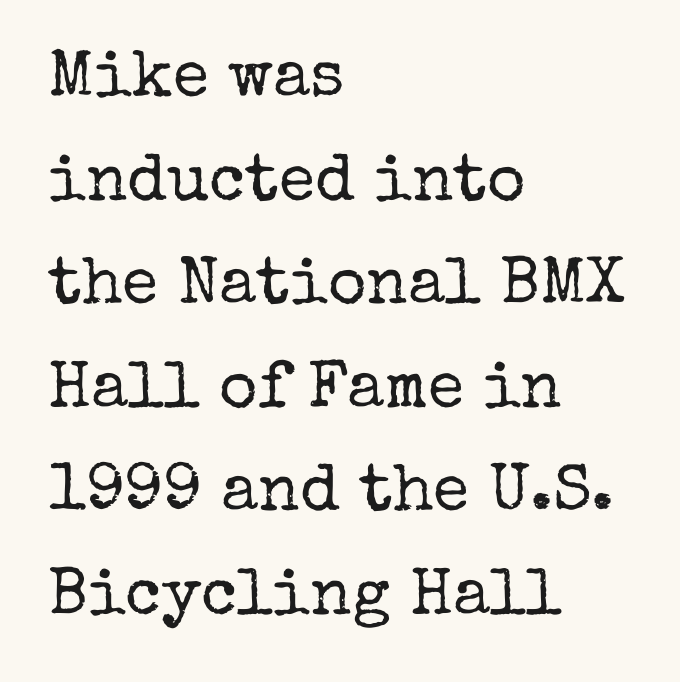
Q: Is the text bold? A: No.
Q: Is the text italic (slanted)? A: No, it is upright.
Q: Is the typeface a serif or a sans-serif typeface? A: Serif.
Q: Is the text underlined? A: No.
Q: How is the paragraph aligned? A: Left-aligned.
Q: Is the spacing between letters normal or unusually wide? A: Normal.
Q: Is the spacing between lines tight, normal or loose? A: Normal.
Q: Width (condensed, normal, or wide)? A: Normal.
Q: Stroke contrast? A: Low.
Q: x-height? A: Medium.
Q: Monospaced? A: No.
